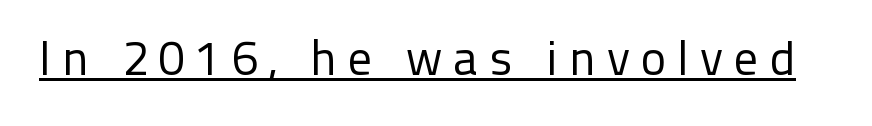
Q: Is the text bold? A: No.
Q: Is the text italic (slanted)? A: No, it is upright.
Q: Is the typeface a serif or a sans-serif typeface? A: Sans-serif.
Q: Is the text underlined? A: Yes.
Q: Is the spacing between letters normal or unusually wide? A: Unusually wide.
Q: Width (condensed, normal, or wide)? A: Normal.
Q: Stroke contrast? A: Low.
Q: x-height? A: Medium.
Q: Monospaced? A: No.
